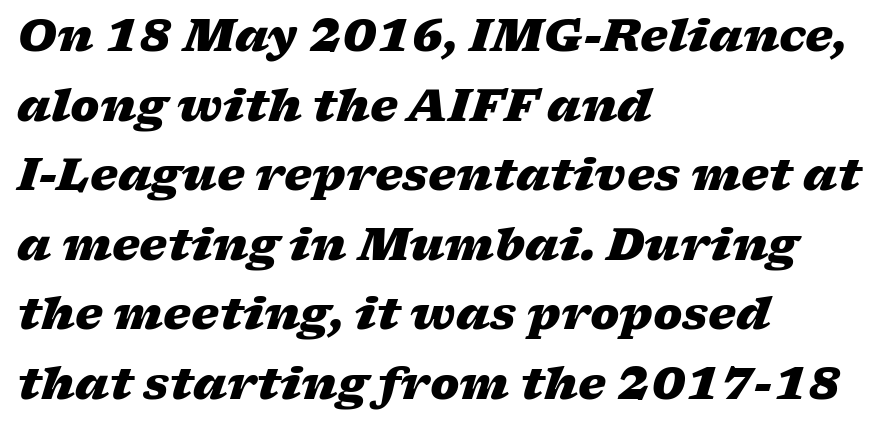
Q: Is the text bold? A: Yes.
Q: Is the text italic (slanted)? A: Yes, it leans right by about 17 degrees.
Q: Is the text underlined? A: No.
Q: How is the paragraph aligned? A: Left-aligned.
Q: Is the spacing between letters normal or unusually wide? A: Normal.
Q: Is the spacing between lines tight, normal or loose? A: Normal.
Q: Width (condensed, normal, or wide)? A: Wide.
Q: Stroke contrast? A: Low.
Q: x-height? A: Medium.
Q: Monospaced? A: No.
